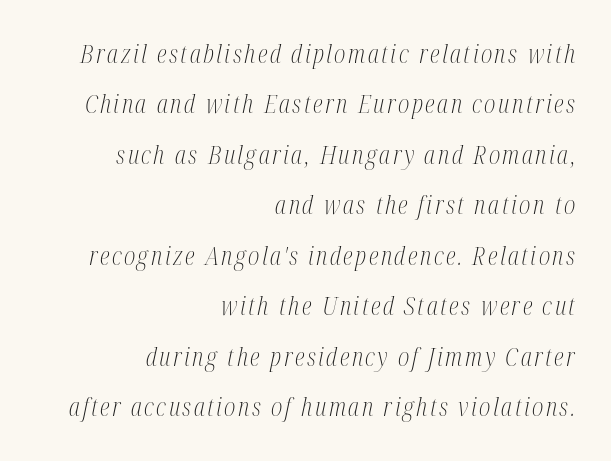
Looking at the ascenders, they clearly lean. In terms of leading, this rendering errs on the spacious side. Check the space under the baseline: it is left empty. A quiet, ordinary-to-light weight characterises the typeface.
